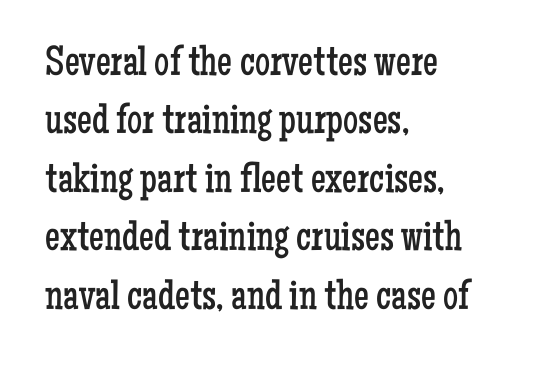
Q: Is the text bold? A: No.
Q: Is the text italic (slanted)? A: No, it is upright.
Q: Is the typeface a serif or a sans-serif typeface? A: Serif.
Q: Is the text underlined? A: No.
Q: How is the paragraph aligned? A: Left-aligned.
Q: Is the spacing between letters normal or unusually wide? A: Normal.
Q: Is the spacing between lines tight, normal or loose? A: Normal.
Q: Width (condensed, normal, or wide)? A: Condensed.
Q: Stroke contrast? A: Low.
Q: x-height? A: Medium.
Q: Monospaced? A: No.
